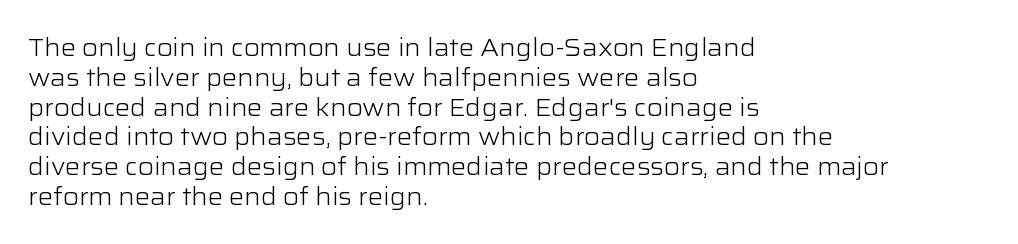
If you drew a line through each stem, it would be perfectly vertical. Tracking value appears to be zero — textbook default spacing. The rag falls on the right side of this text block. The face looks like a standard text weight, possibly lighter. The string is rendered with underlining switched off.
